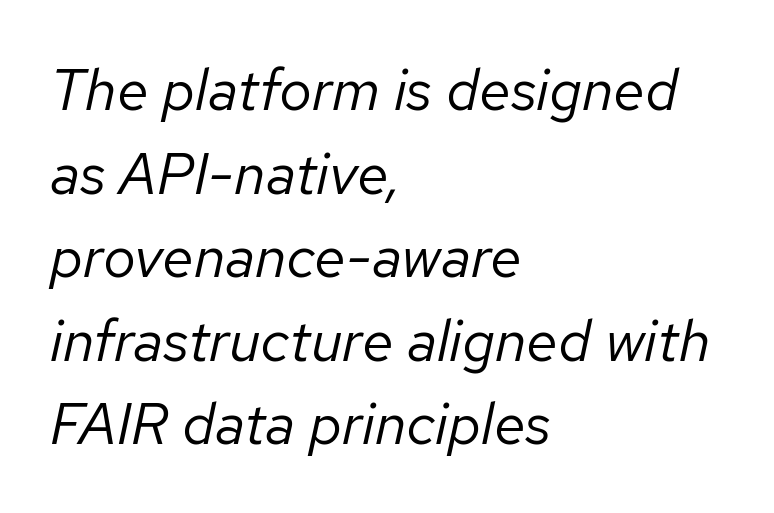
{"italic": "yes", "lean": "right", "slant_degrees": 12, "bold": "no", "weight": "regular", "width": "normal", "stroke_contrast": "low", "x_height": "medium", "monospaced": "no", "underline": "no", "align": "left", "line_spacing": "normal", "line_spacing_ratio": 1.44, "letter_spacing": "normal", "letter_spacing_em": 0.0, "glyph_px": 58}
